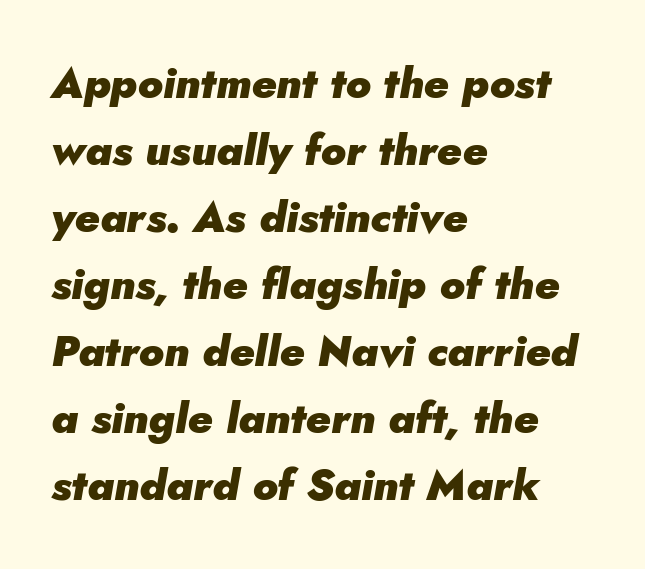
{"italic": "yes", "lean": "right", "slant_degrees": 5, "bold": "yes", "weight": "heavy", "width": "normal", "stroke_contrast": "low", "x_height": "small", "monospaced": "no", "underline": "no", "align": "left", "line_spacing": "normal", "line_spacing_ratio": 1.56, "letter_spacing": "normal", "letter_spacing_em": 0.0, "glyph_px": 43}
